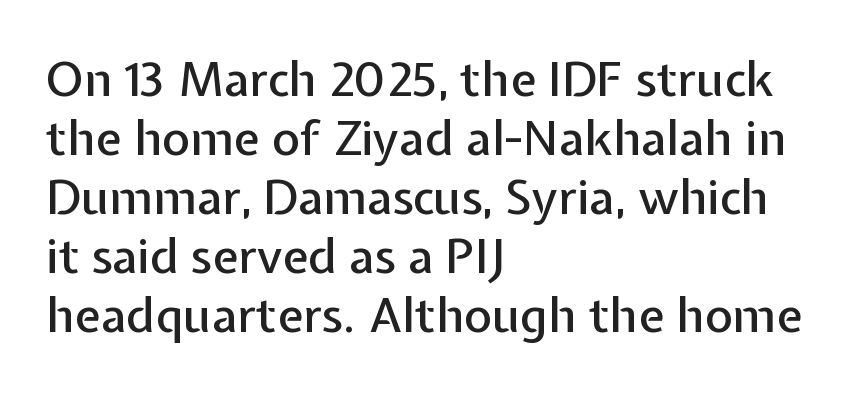
The image shows 48 px sans-serif type, upright; set left-aligned, line spacing 1.23x, normal letter spacing, not underlined; low stroke contrast and a medium x-height.
